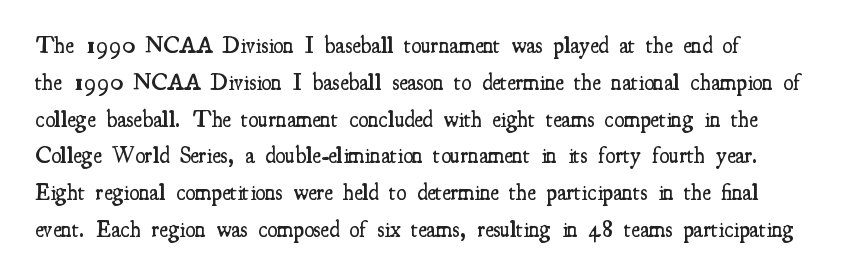
Q: Is the text bold? A: Semi-bold.
Q: Is the text italic (slanted)? A: No, it is upright.
Q: Is the text underlined? A: No.
Q: Is the spacing between letters normal or unusually wide? A: Normal.
Q: Is the spacing between lines tight, normal or loose? A: Normal.
